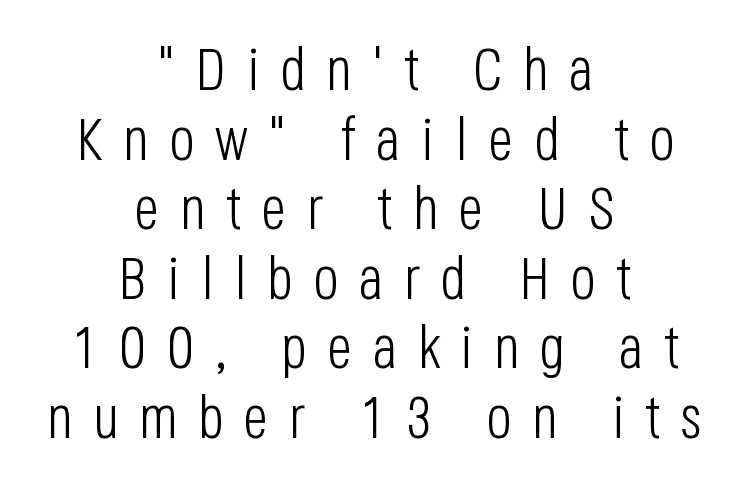
The image shows 60 px light, condensed sans-serif type, upright; set centered, line spacing 1.16x, unusually wide letter spacing (+0.34 em), not underlined; low stroke contrast and a large x-height.
